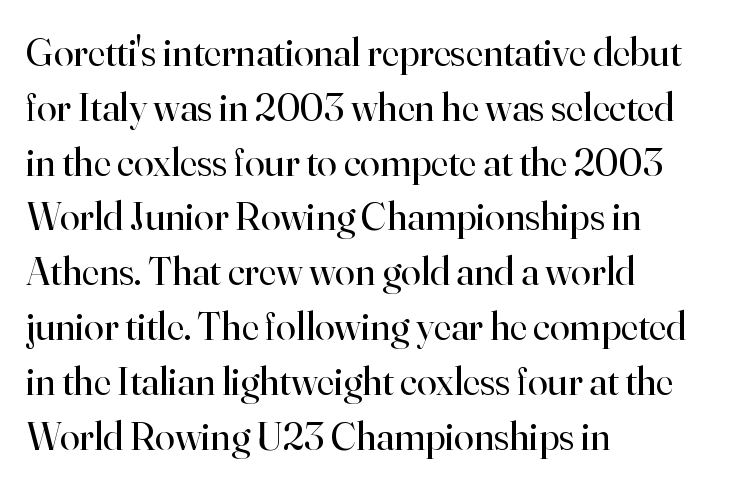
The image shows 40 px regular-weight serif type, upright; set left-aligned, normal line spacing (1.37x), normal letter spacing, not underlined; high stroke contrast and a small x-height.
